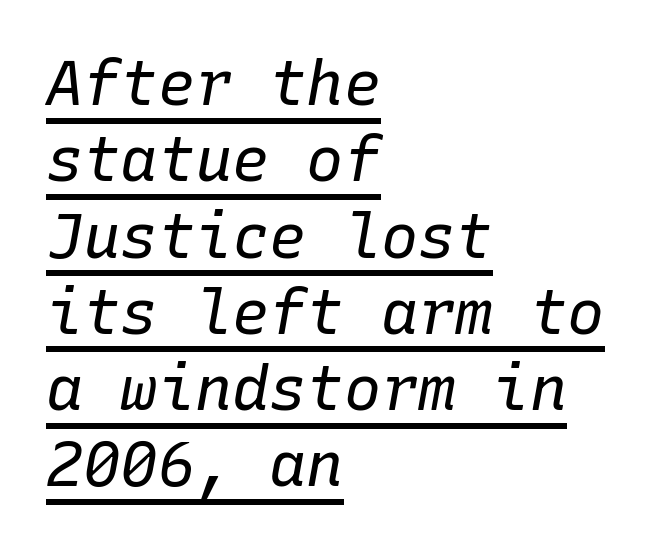
The image shows 62 px regular-weight type, italic (leaning right), monospaced; set left-aligned, line spacing 1.23x, normal letter spacing, underlined; low stroke contrast and a medium x-height.
